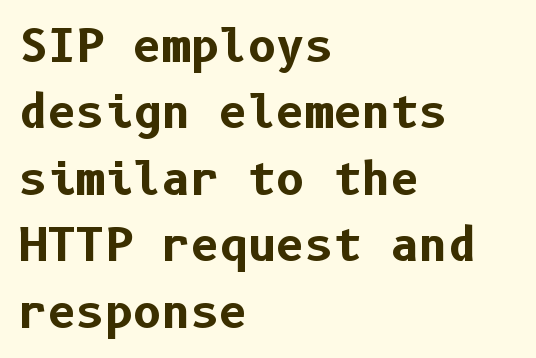
The rendering uses a moderate line-height, typical for paragraphs. Its strokes are broad and dark, the hallmark of bold type. Posture: straight, roman, zero tilt. The rendering anchors every line to the left-hand side. The letters sit at their default tracking, neither squeezed nor spread. The space beneath each line is pristine and unruled.
